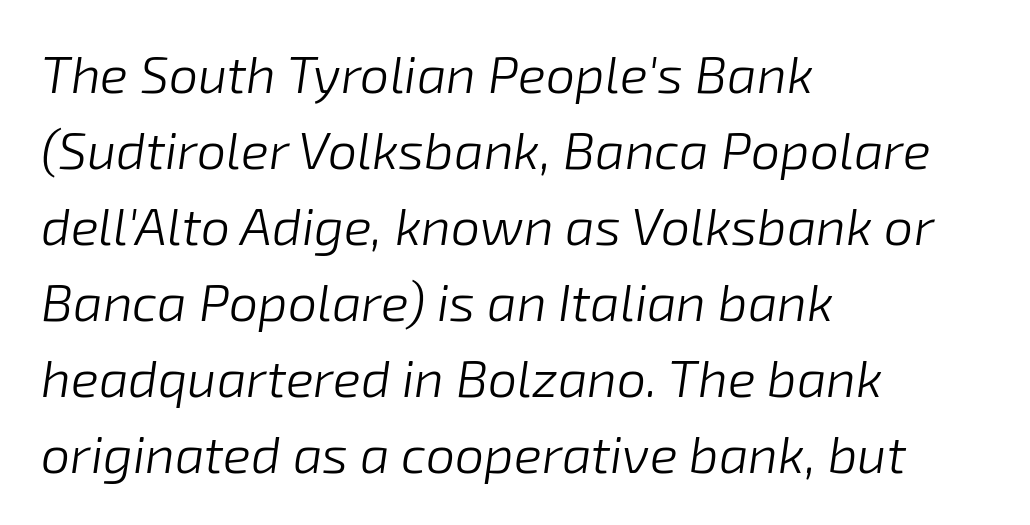
{"italic": "yes", "lean": "right", "slant_degrees": 8, "bold": "no", "weight": "light", "width": "normal", "stroke_contrast": "low", "x_height": "medium", "monospaced": "no", "underline": "no", "align": "left", "line_spacing": "normal", "line_spacing_ratio": 1.46, "letter_spacing": "normal", "letter_spacing_em": 0.0, "glyph_px": 52}
